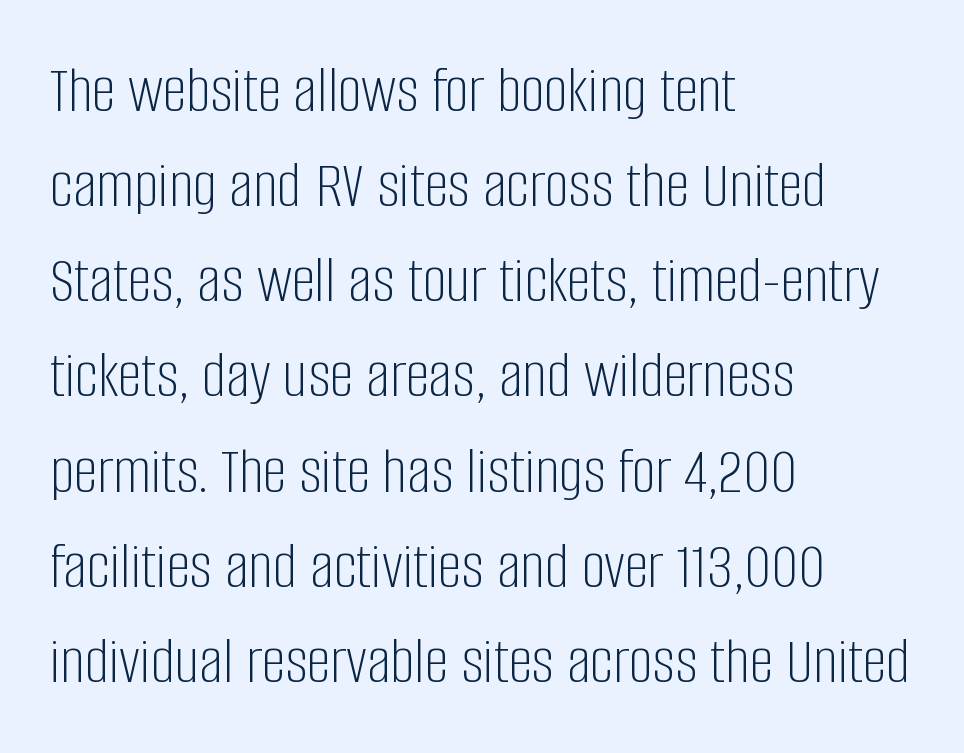
{"serif": "no", "italic": "no", "bold": "no", "weight": "light", "width": "condensed", "stroke_contrast": "low", "x_height": "large", "monospaced": "no", "underline": "no", "align": "left", "line_spacing": "normal", "line_spacing_ratio": 1.42, "letter_spacing": "normal", "letter_spacing_em": 0.0, "glyph_px": 67}
